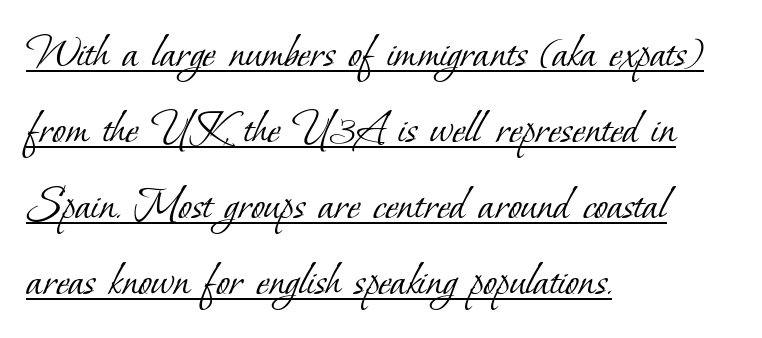
Somebody hit Ctrl+U on this one — the words are underlined. Varying glyph widths throughout — classic text-font behaviour. A student would call this left alignment; a typographer would say flush left, rag right. This block has exactly the height ordinary leading produces. Old-style or modern, the face here clearly has serifs. Vertical stems look standard width or narrower in stroke.
